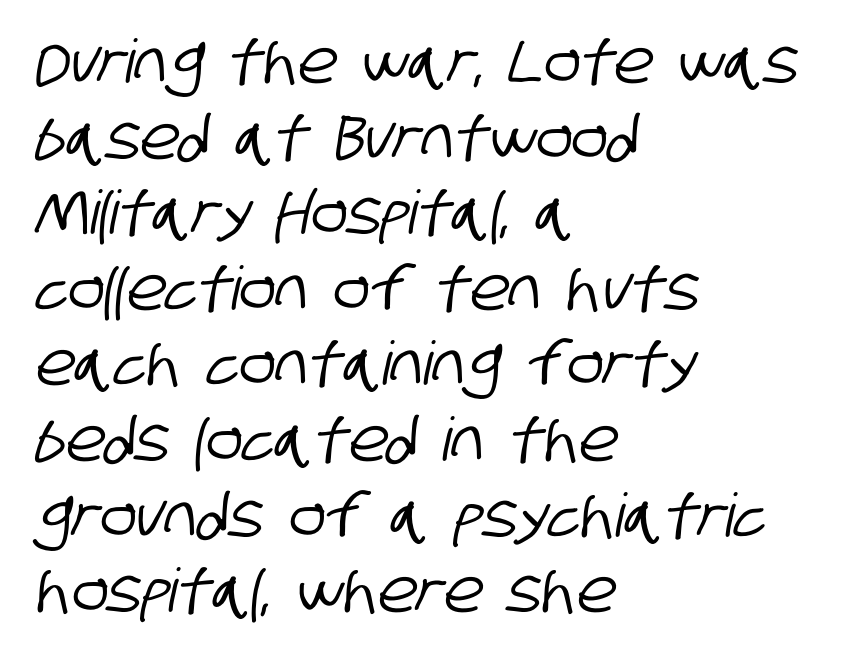
Q: Is the typeface a serif or a sans-serif typeface? A: Sans-serif.
Q: Is the text underlined? A: No.
Q: How is the paragraph aligned? A: Left-aligned.
Q: Is the spacing between letters normal or unusually wide? A: Normal.
Q: Is the spacing between lines tight, normal or loose? A: Normal.
Q: Width (condensed, normal, or wide)? A: Condensed.
Q: Stroke contrast? A: Low.
Q: x-height? A: Large.
Q: Monospaced? A: No.
